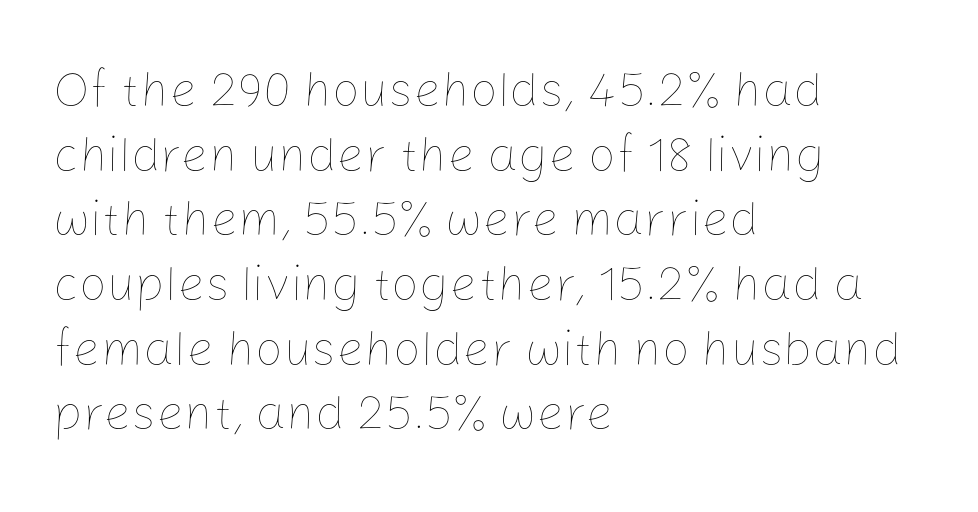
The image shows 49 px thin type, upright; set left-aligned, normal line spacing (1.32x), normal letter spacing, not underlined; low stroke contrast and a medium x-height.
